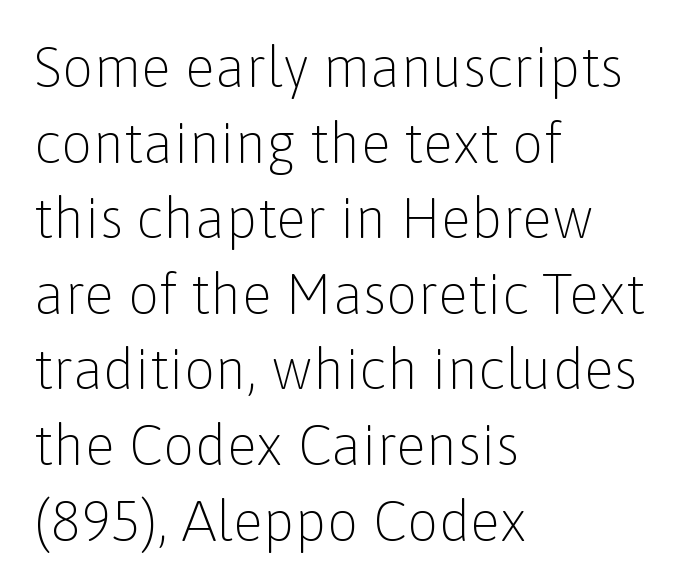
The image shows 56 px light sans-serif type, upright; set left-aligned, normal line spacing (1.35x), normal letter spacing, not underlined; low stroke contrast and a medium x-height.
